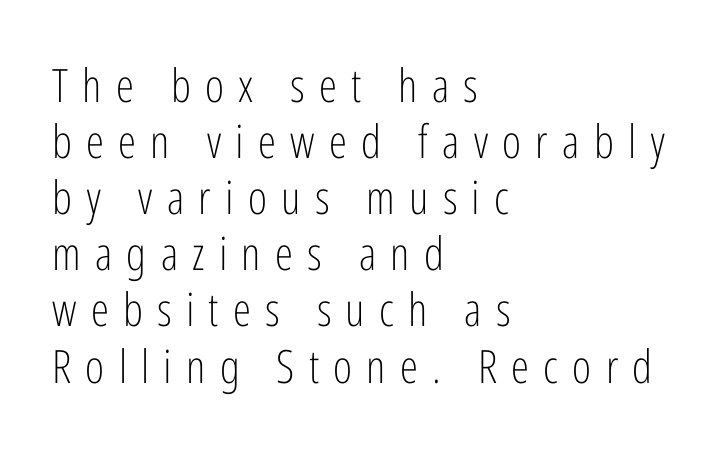
{"serif": "no", "italic": "no", "bold": "no", "weight": "light", "width": "condensed", "stroke_contrast": "low", "x_height": "medium", "monospaced": "no", "underline": "no", "align": "left", "line_spacing_ratio": 1.22, "letter_spacing": "wide", "letter_spacing_em": 0.31, "glyph_px": 46}
